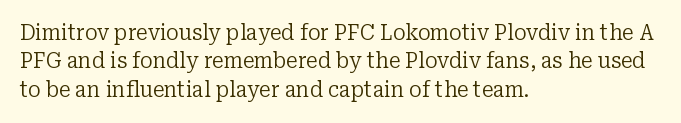
Evenly set lines give the paragraph a standard silhouette. Students, note that the glyphs here touch the page at normal intervals. In terms of posture, this sample is upright. Typeset ragged right — the left edge is the straight one.
